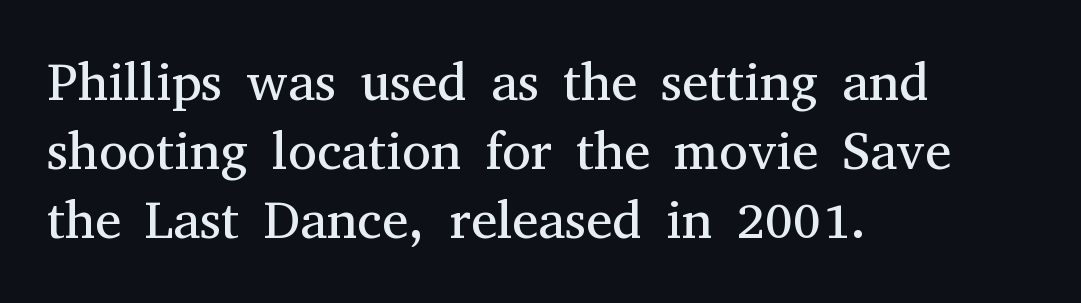
{"serif": "yes", "italic": "no", "bold": "no", "weight": "regular", "width": "normal", "stroke_contrast": "medium", "x_height": "medium", "monospaced": "no", "underline": "no", "align": "left", "line_spacing": "normal", "line_spacing_ratio": 1.3, "letter_spacing": "normal", "letter_spacing_em": 0.0, "glyph_px": 53}
